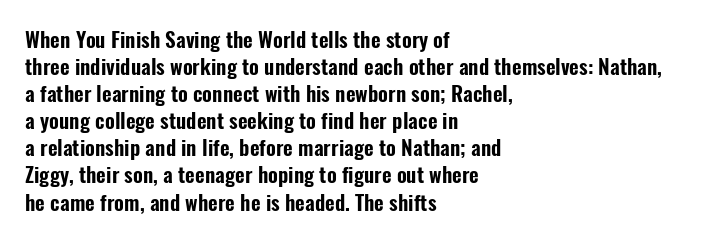
The image shows 21 px text type, upright; set left-aligned, normal line spacing (1.29x), normal letter spacing, not underlined.
